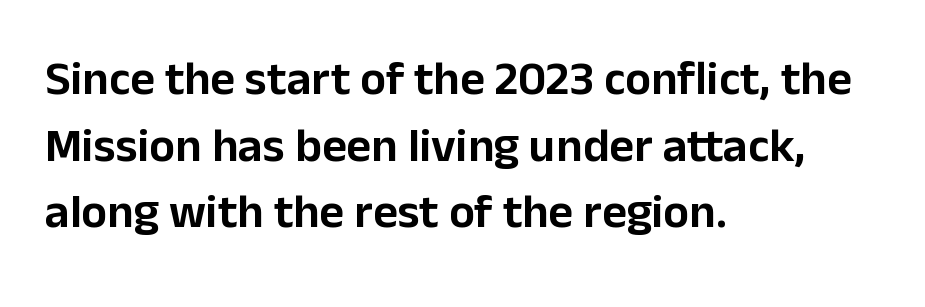
Q: Is the text italic (slanted)? A: No, it is upright.
Q: Is the typeface a serif or a sans-serif typeface? A: Sans-serif.
Q: Is the text underlined? A: No.
Q: How is the paragraph aligned? A: Left-aligned.
Q: Is the spacing between letters normal or unusually wide? A: Normal.
Q: Is the spacing between lines tight, normal or loose? A: Normal.
Q: Width (condensed, normal, or wide)? A: Normal.
Q: Stroke contrast? A: Low.
Q: x-height? A: Medium.
Q: Monospaced? A: No.
